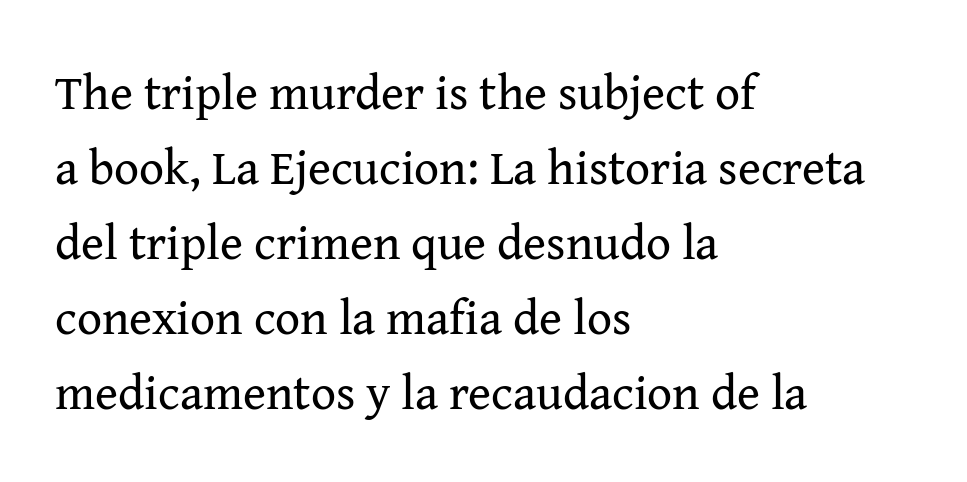
{"serif": "yes", "italic": "no", "bold": "no", "weight": "regular", "width": "normal", "stroke_contrast": "medium", "x_height": "medium", "monospaced": "no", "underline": "no", "align": "left", "line_spacing": "normal", "line_spacing_ratio": 1.53, "letter_spacing": "normal", "letter_spacing_em": 0.0, "glyph_px": 49}
